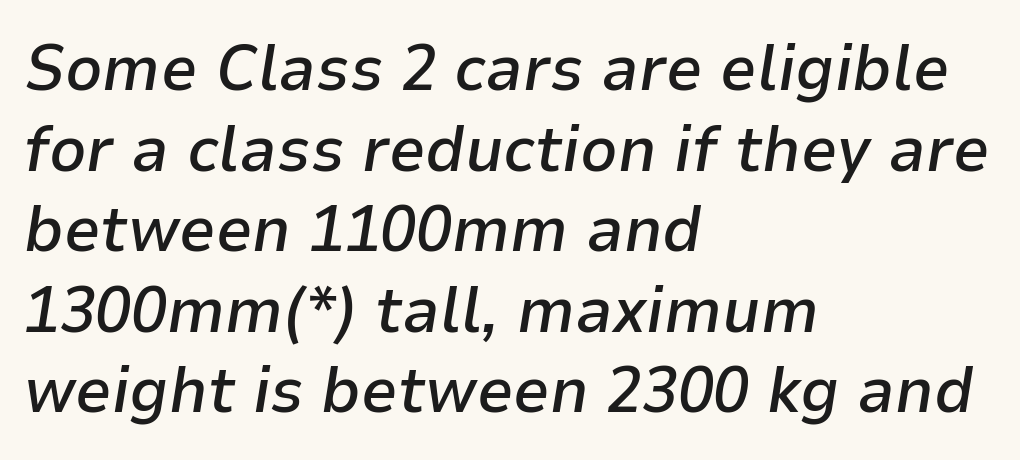
The image shows 65 px semibold type, italic (leaning right); set left-aligned, line spacing 1.24x, normal letter spacing, not underlined; low stroke contrast and a medium x-height.
